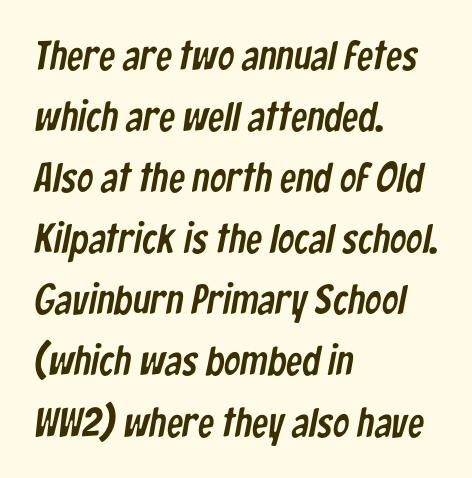
{"serif": "no", "width": "condensed", "stroke_contrast": "low", "x_height": "medium", "monospaced": "no", "underline": "no", "align": "left", "line_spacing": "normal", "line_spacing_ratio": 1.49, "letter_spacing": "normal", "letter_spacing_em": 0.0, "glyph_px": 41}
